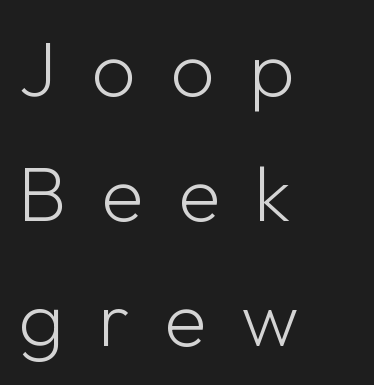
{"serif": "no", "italic": "no", "bold": "no", "weight": "light", "width": "normal", "stroke_contrast": "low", "x_height": "medium", "monospaced": "no", "underline": "no", "align": "left", "line_spacing": "normal", "line_spacing_ratio": 1.6, "letter_spacing": "wide", "letter_spacing_em": 0.44, "glyph_px": 78}
